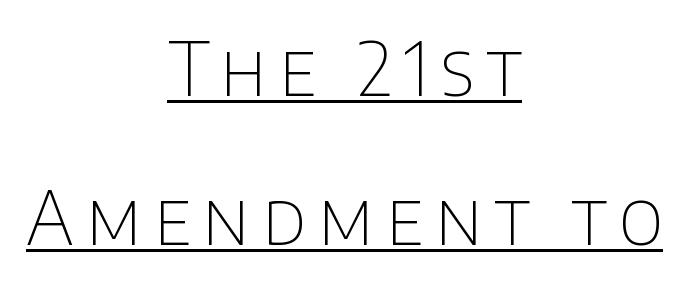
The image shows 74 px thin sans-serif type, upright; set centered, loose line spacing (2.01x), underlined; low stroke contrast and a large x-height.
